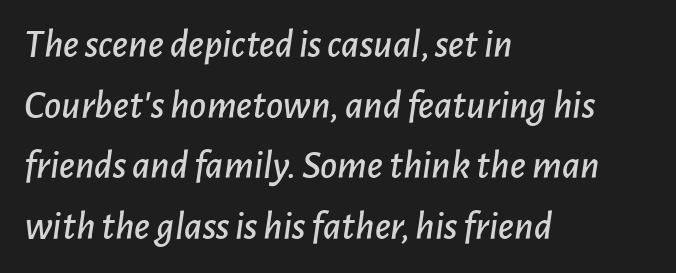
Q: Is the text italic (slanted)? A: Yes, it leans right by about 7 degrees.
Q: Is the text underlined? A: No.
Q: How is the paragraph aligned? A: Left-aligned.
Q: Is the spacing between letters normal or unusually wide? A: Normal.
Q: Is the spacing between lines tight, normal or loose? A: Normal.
Q: Width (condensed, normal, or wide)? A: Normal.
Q: Stroke contrast? A: Low.
Q: x-height? A: Medium.
Q: Monospaced? A: No.
